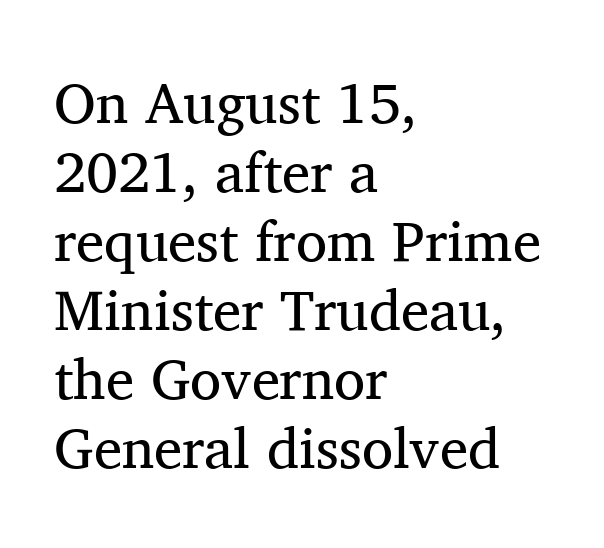
The image shows 57 px regular-weight serif type, upright; set left-aligned, line spacing 1.21x, normal letter spacing, not underlined; medium stroke contrast and a medium x-height.
